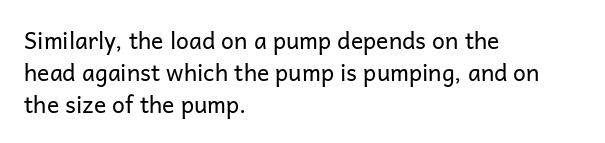
The image shows 23 px text type, upright; set left-aligned, normal line spacing (1.39x), normal letter spacing, not underlined.
